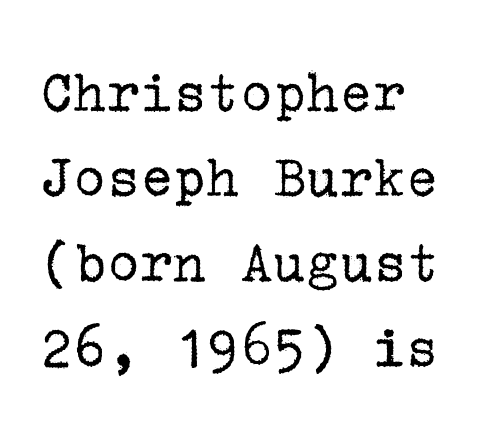
Q: Is the text bold? A: No.
Q: Is the text italic (slanted)? A: No, it is upright.
Q: Is the typeface a serif or a sans-serif typeface? A: Serif.
Q: Is the text underlined? A: No.
Q: How is the paragraph aligned? A: Left-aligned.
Q: Is the spacing between letters normal or unusually wide? A: Normal.
Q: Is the spacing between lines tight, normal or loose? A: Normal.
Q: Width (condensed, normal, or wide)? A: Normal.
Q: Stroke contrast? A: Low.
Q: x-height? A: Medium.
